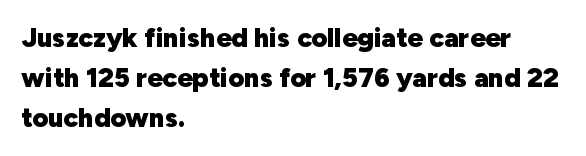
Q: Is the text bold? A: Yes.
Q: Is the text italic (slanted)? A: No, it is upright.
Q: Is the text underlined? A: No.
Q: How is the paragraph aligned? A: Left-aligned.
Q: Is the spacing between letters normal or unusually wide? A: Normal.
Q: Is the spacing between lines tight, normal or loose? A: Normal.
